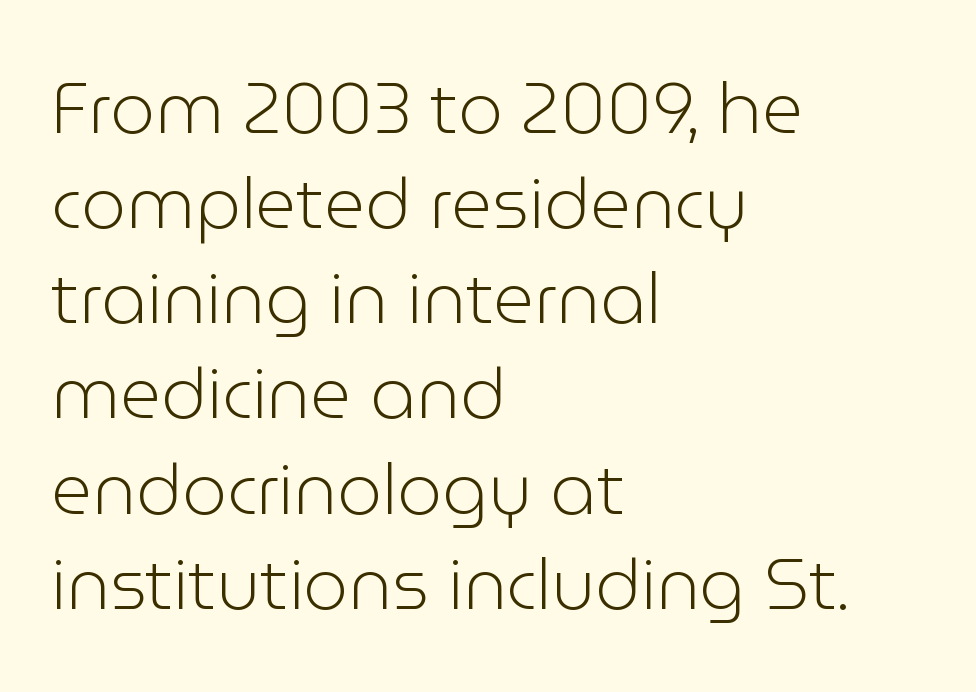
Casual observation: everything's shoved over to the left. Bare-footed words on every line. The horizontal fit of the characters is conventional and even. The designer went with a sans here, leaving each stem footless. Summary of vertical rhythm: regular, with standard interline spacing. It's the straight-up-and-down kind of type.
